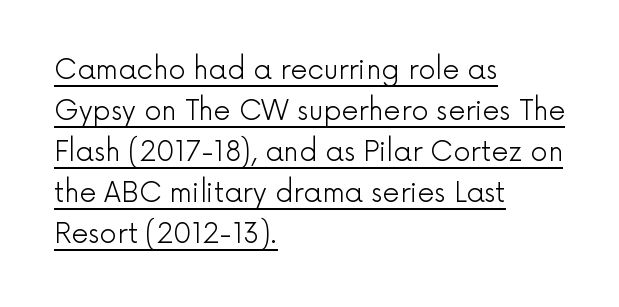
{"italic": "no", "bold": "no", "underline": "yes", "align": "left", "line_spacing": "normal", "line_spacing_ratio": 1.52, "letter_spacing": "normal", "letter_spacing_em": 0.0, "glyph_px": 27}
